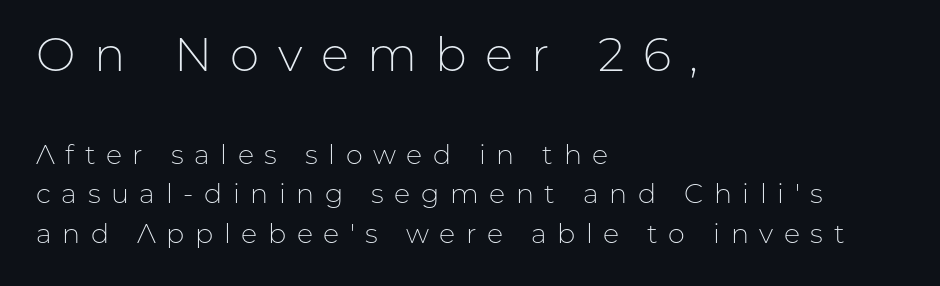
How would I describe the line gaps? Plain and ordinary. Anything drawn beneath the words? Only blank space. In this sample the first text group is rendered at the bigger scale. Spacing verdict: proportional, widths tailored to each character. Short and long lines alike share a common starting point at left.
